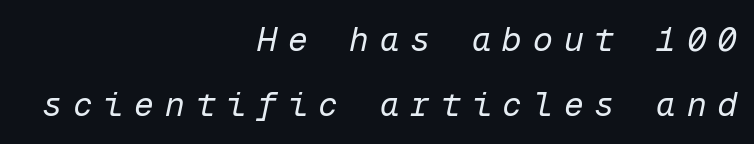
The image shows 33 px regular-weight type, italic (leaning right), monospaced; set right-aligned, loose line spacing (1.98x), unusually wide letter spacing (+0.33 em), not underlined; low stroke contrast and a medium x-height.
